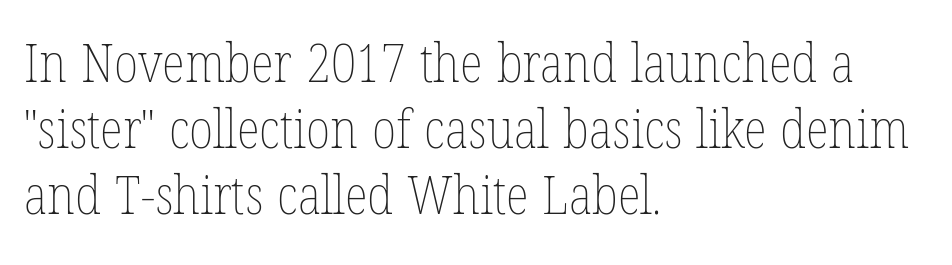
The image shows 54 px thin, condensed type, upright; set left-aligned, line spacing 1.22x, normal letter spacing, not underlined; low stroke contrast and a medium x-height.
